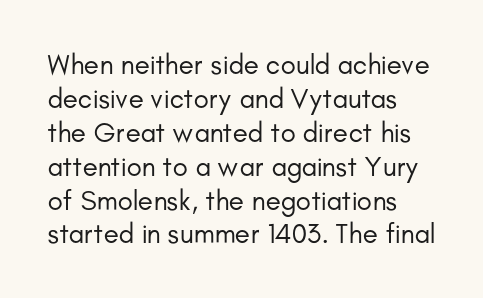
Q: Is the text bold? A: No.
Q: Is the text italic (slanted)? A: No, it is upright.
Q: Is the typeface a serif or a sans-serif typeface? A: Sans-serif.
Q: Is the text underlined? A: No.
Q: How is the paragraph aligned? A: Left-aligned.
Q: Is the spacing between letters normal or unusually wide? A: Normal.
Q: Width (condensed, normal, or wide)? A: Normal.
Q: Stroke contrast? A: Low.
Q: x-height? A: Small.
Q: Monospaced? A: No.
